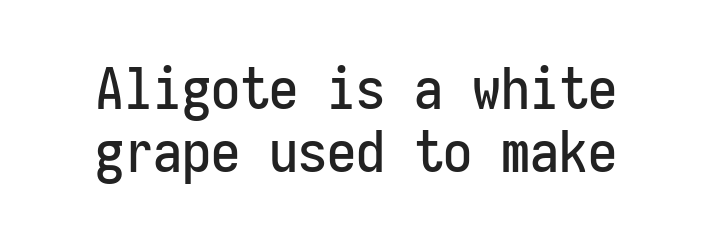
Q: Is the text italic (slanted)? A: No, it is upright.
Q: Is the typeface a serif or a sans-serif typeface? A: Sans-serif.
Q: Is the text underlined? A: No.
Q: Is the spacing between letters normal or unusually wide? A: Normal.
Q: Is the spacing between lines tight, normal or loose? A: Tight.
Q: Width (condensed, normal, or wide)? A: Condensed.
Q: Stroke contrast? A: Low.
Q: x-height? A: Medium.
Q: Monospaced? A: Yes.
